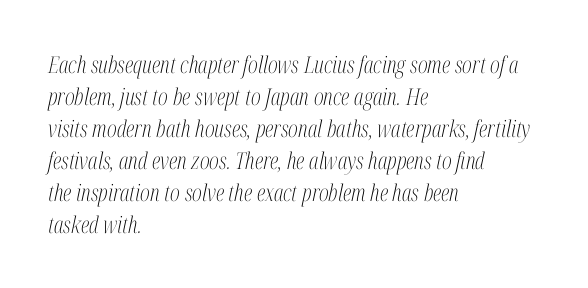
These lines stack with their left ends in a neat column. Think standard paragraph weight, or any step lighter than that. Here the glyphs are tracked normally, forming tight word shapes. This rendering features lettering with no underline. Notice how descenders clear the ascenders below comfortably — that's standard leading. The text carries the slant typical of an italic or oblique font.
